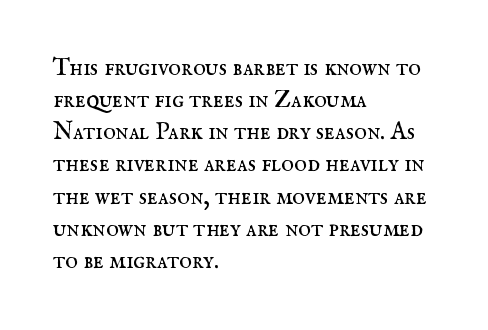
The strip under each line holds only bare page. You could call the tracking neutral — neither tight nor loose. Where is the straight margin? On the left. Upright lettering throughout. The weight tops out at a normal text grade.
